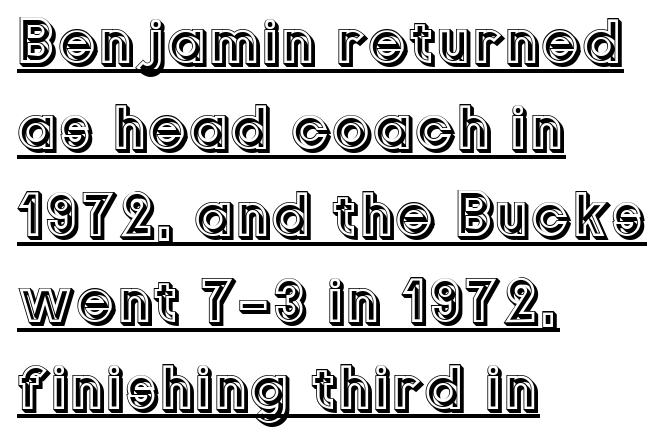
Alignment: flush left. The face used here is proportionally spaced, like ordinary book or web type. A continuous stroke trails under the words, as in a hyperlink. Notice how the stems are strictly vertical — no italics here. The type is set solid horizontally, with unmodified tracking.
